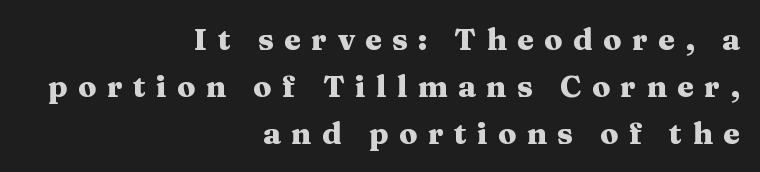
{"serif": "yes", "italic": "no", "bold": "yes", "weight": "heavy", "width": "wide", "stroke_contrast": "medium", "x_height": "medium", "monospaced": "no", "underline": "no", "align": "right", "line_spacing": "normal", "line_spacing_ratio": 1.56, "letter_spacing": "wide", "letter_spacing_em": 0.35, "glyph_px": 30}
